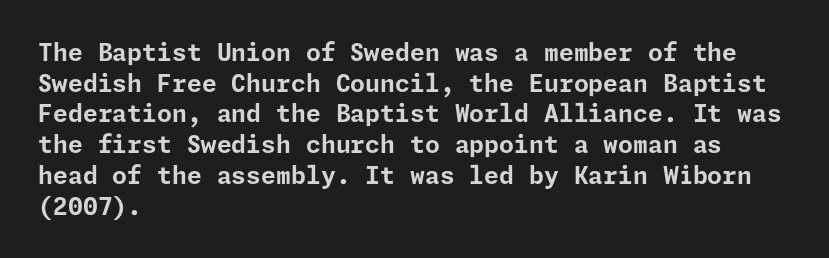
The image shows 24 px bold type, upright; set left-aligned, normal line spacing (1.28x), normal letter spacing, not underlined.
